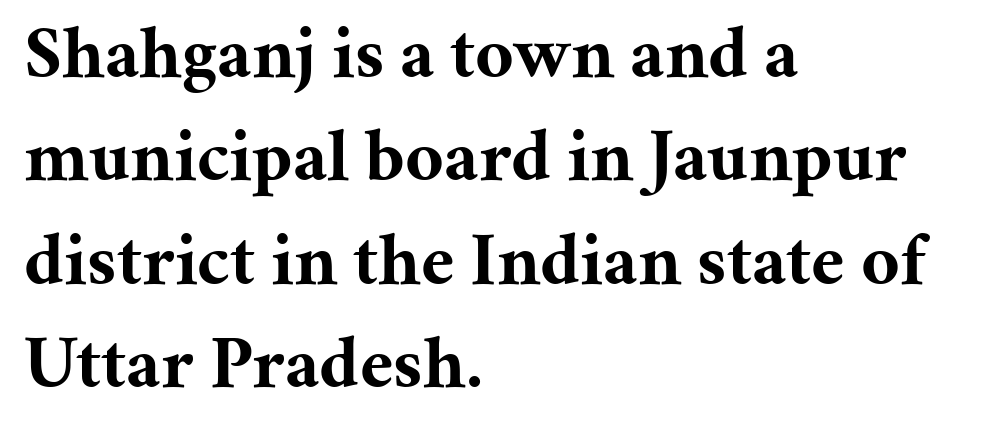
{"serif": "yes", "italic": "no", "bold": "yes", "weight": "bold", "width": "normal", "stroke_contrast": "medium", "x_height": "medium", "monospaced": "no", "underline": "no", "align": "left", "line_spacing": "normal", "line_spacing_ratio": 1.38, "letter_spacing": "normal", "letter_spacing_em": 0.0, "glyph_px": 75}
